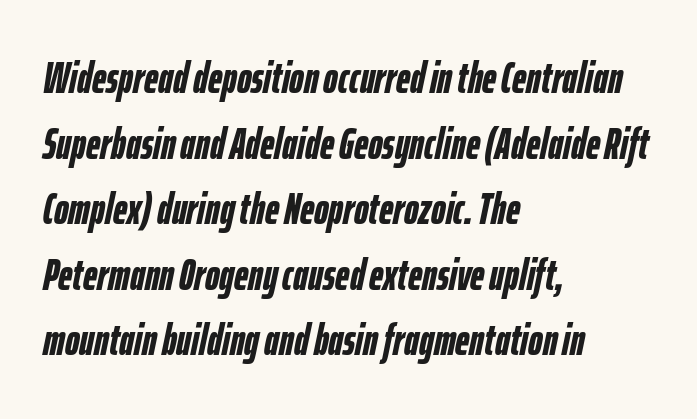
The image shows 44 px semibold, condensed type, italic (leaning right); set left-aligned, normal line spacing (1.49x), normal letter spacing, not underlined; low stroke contrast and a medium x-height.
